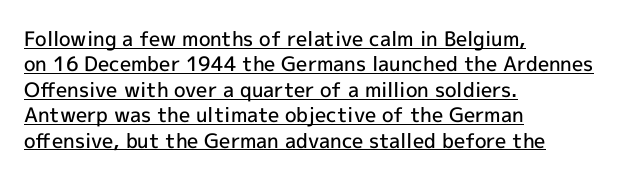
{"italic": "no", "bold": "semi", "underline": "yes", "align": "left", "line_spacing": "normal", "line_spacing_ratio": 1.27, "letter_spacing": "normal", "letter_spacing_em": 0.0, "glyph_px": 20}
